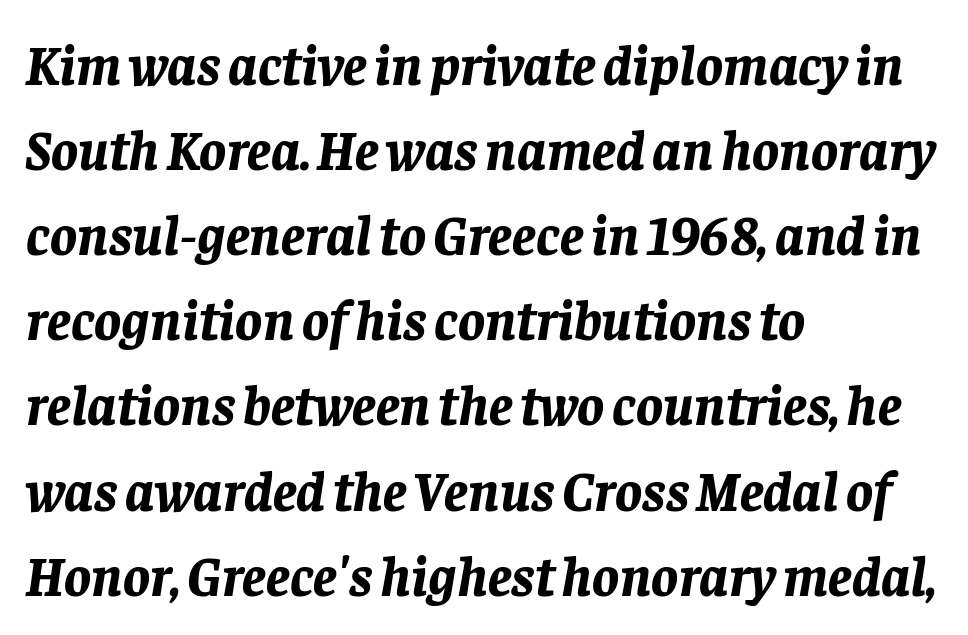
The image shows 56 px bold type, italic (leaning right); set left-aligned, normal line spacing (1.52x), normal letter spacing, not underlined; low stroke contrast and a large x-height.
